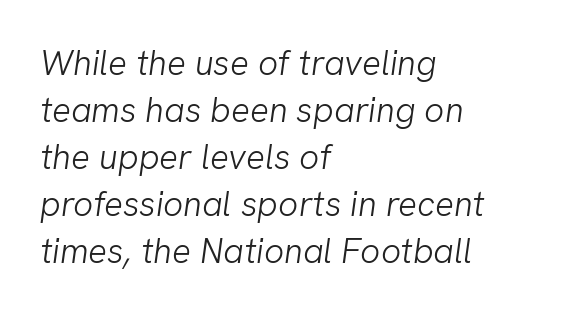
One-word summary of the alignment: left. Rule under the text: the space is simply empty. Counters stay open thanks to moderate or lighter strokes. Is the letter spacing exaggerated? No — it looks like the ordinary default. To sum up the face: it is a sans, with no serifs. Note the varied advance widths — an 'i' is clearly narrower than an 'm'.
